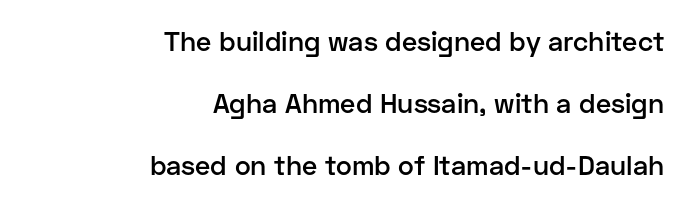
{"italic": "no", "bold": "semi", "underline": "no", "align": "right", "line_spacing": "loose", "line_spacing_ratio": 2.29, "letter_spacing": "normal", "letter_spacing_em": 0.0, "glyph_px": 27}
